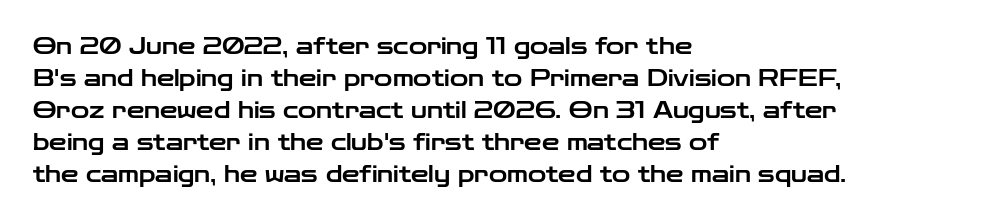
Left-aligned paragraph, ragged on the right. Rendered with straight, roman letterforms. Successive baselines arrive at the customary interval. Descenders are the only things crossing below the line. Is the letter spacing exaggerated? No — it looks like the ordinary default.
